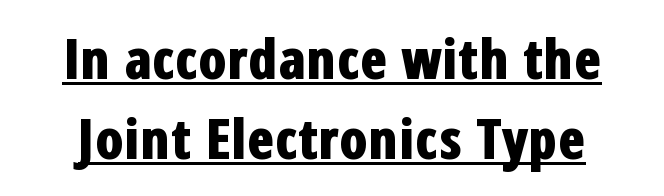
Q: Is the text bold? A: Yes.
Q: Is the text italic (slanted)? A: No, it is upright.
Q: Is the typeface a serif or a sans-serif typeface? A: Sans-serif.
Q: Is the text underlined? A: Yes.
Q: Is the spacing between letters normal or unusually wide? A: Normal.
Q: Is the spacing between lines tight, normal or loose? A: Normal.
Q: Width (condensed, normal, or wide)? A: Condensed.
Q: Stroke contrast? A: Low.
Q: x-height? A: Medium.
Q: Monospaced? A: No.
